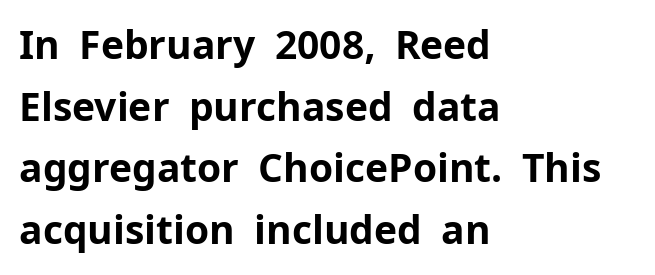
The image shows 39 px bold sans-serif type, upright; set left-aligned, normal line spacing (1.58x), normal letter spacing, not underlined; low stroke contrast and a medium x-height.
